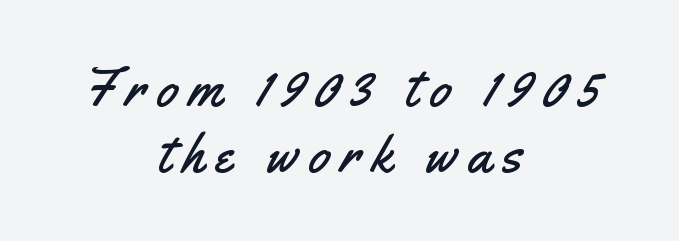
The image shows 55 px condensed sans-serif type; set centered, line spacing 1.2x, unusually wide letter spacing (+0.21 em), not underlined; medium stroke contrast and a small x-height.
